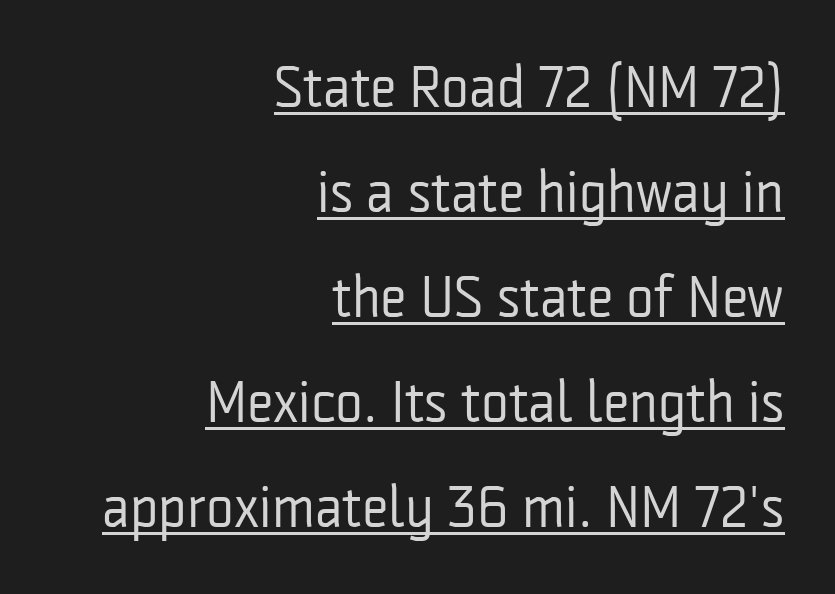
The image shows 59 px regular-weight, condensed sans-serif type, upright; set right-aligned, line spacing 1.78x, normal letter spacing, underlined; low stroke contrast and a medium x-height.
